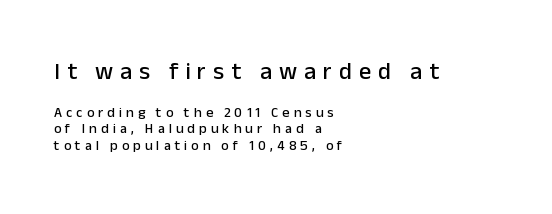
Q: Is the text italic (slanted)? A: No, it is upright.
Q: Is the text underlined? A: No.
Q: How is the paragraph aligned? A: Left-aligned.
Q: Is the spacing between letters normal or unusually wide? A: Unusually wide.
Q: Which block of text is set in a larger size, the first (top) or the second (bottom)? A: The first (top) one.
